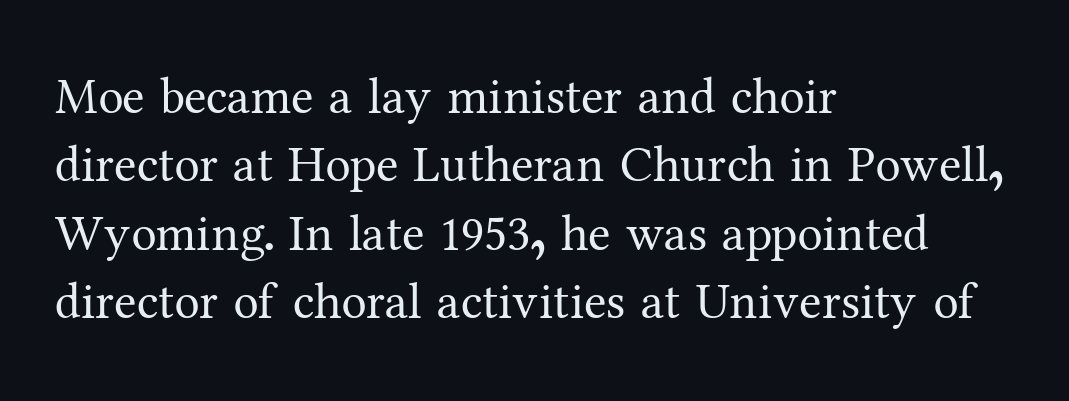
The image shows 51 px regular-weight serif type, upright; set left-aligned, normal line spacing (1.34x), normal letter spacing, not underlined; medium stroke contrast and a medium x-height.
